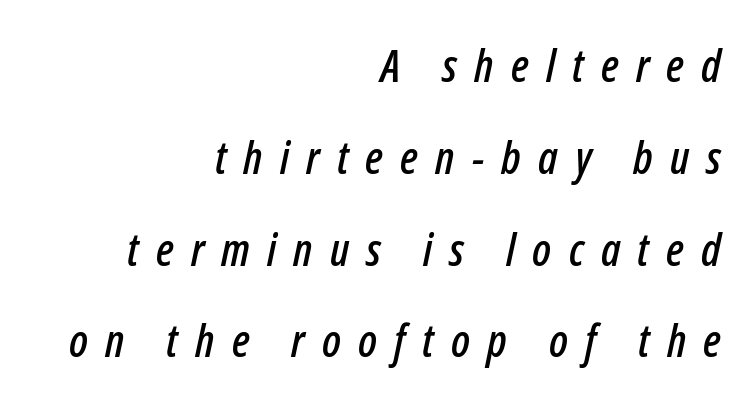
The image shows 45 px condensed type, italic (leaning right); set right-aligned, loose line spacing (2.04x), unusually wide letter spacing (+0.38 em), not underlined; low stroke contrast and a medium x-height.
